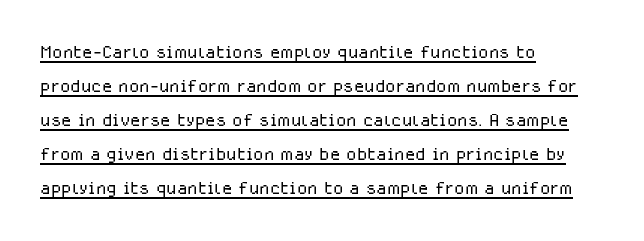
{"italic": "no", "bold": "no", "underline": "yes", "align": "left", "line_spacing": "normal", "line_spacing_ratio": 1.42, "letter_spacing": "normal", "letter_spacing_em": 0.0, "glyph_px": 24}
